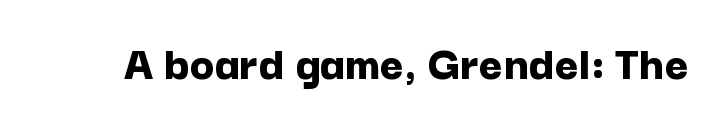
Think of a printed novel: that variable character pitch is what you see here. The specimen omits any rule beneath the text block's lines. Summary of weight: heavy, a full bold. Italic: no, the glyphs are upright roman.
